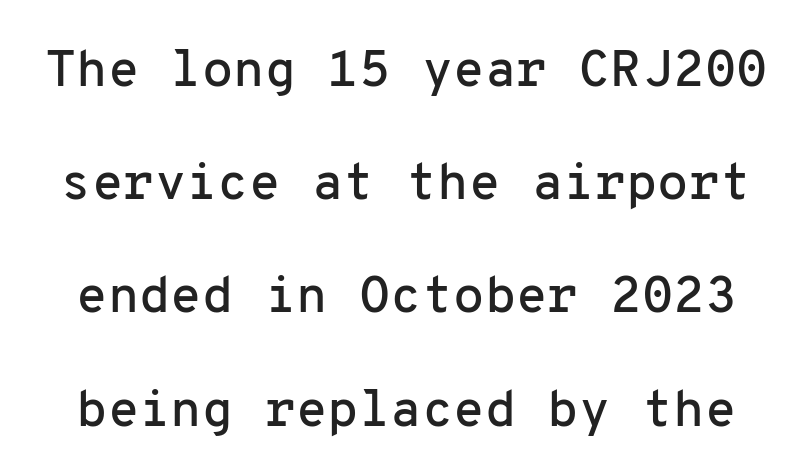
Letters rest on an invisible, unmarked baseline. In terms of letterspacing, this is plain default setting. The font family rendered here belongs to the sans-serif group. Do the letters lean? They stand straight. A typesetter would call this leading open, well beyond the default. Is this a fixed-width face? Yes — each glyph sits in an identical cell.
